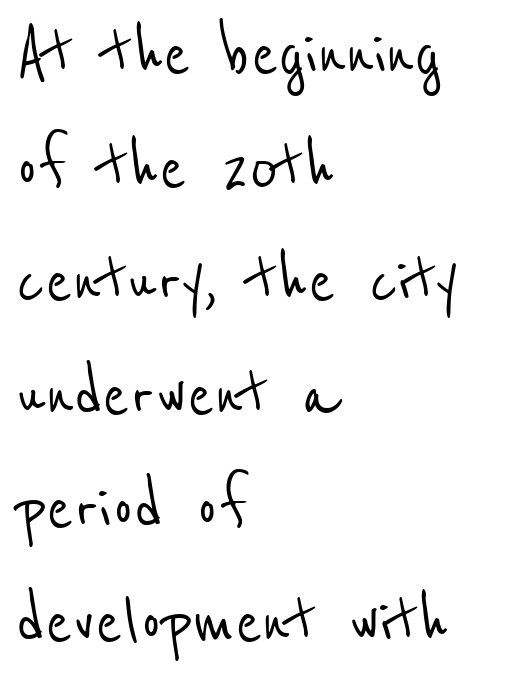
Q: Is the typeface a serif or a sans-serif typeface? A: Sans-serif.
Q: Is the text underlined? A: No.
Q: How is the paragraph aligned? A: Left-aligned.
Q: Is the spacing between letters normal or unusually wide? A: Normal.
Q: Is the spacing between lines tight, normal or loose? A: Normal.
Q: Width (condensed, normal, or wide)? A: Condensed.
Q: Stroke contrast? A: Low.
Q: x-height? A: Medium.
Q: Monospaced? A: No.
